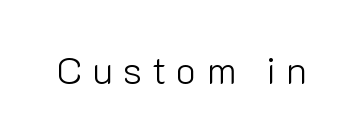
Between one letter and the next there's a generous, obvious gap. Clear beneath every line of the passage. Do the characters align in a grid? No, the font is proportional. Style check: upright.
